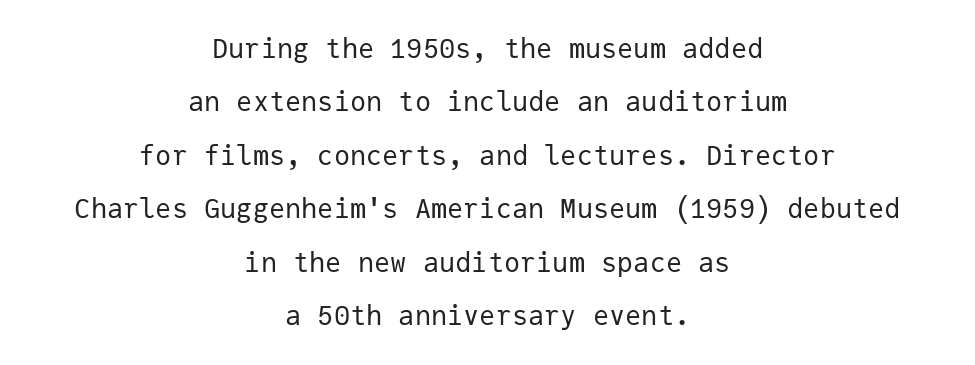
Q: Is the text bold? A: No.
Q: Is the text italic (slanted)? A: No, it is upright.
Q: Is the text underlined? A: No.
Q: How is the paragraph aligned? A: Centered.
Q: Is the spacing between letters normal or unusually wide? A: Normal.
Q: Is the spacing between lines tight, normal or loose? A: Loose.
